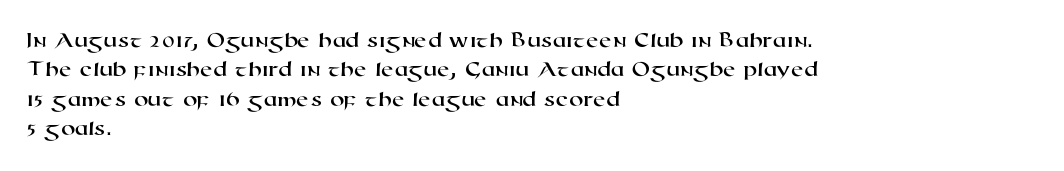
The image shows 23 px text type; set left-aligned, normal line spacing (1.28x), normal letter spacing, not underlined.
